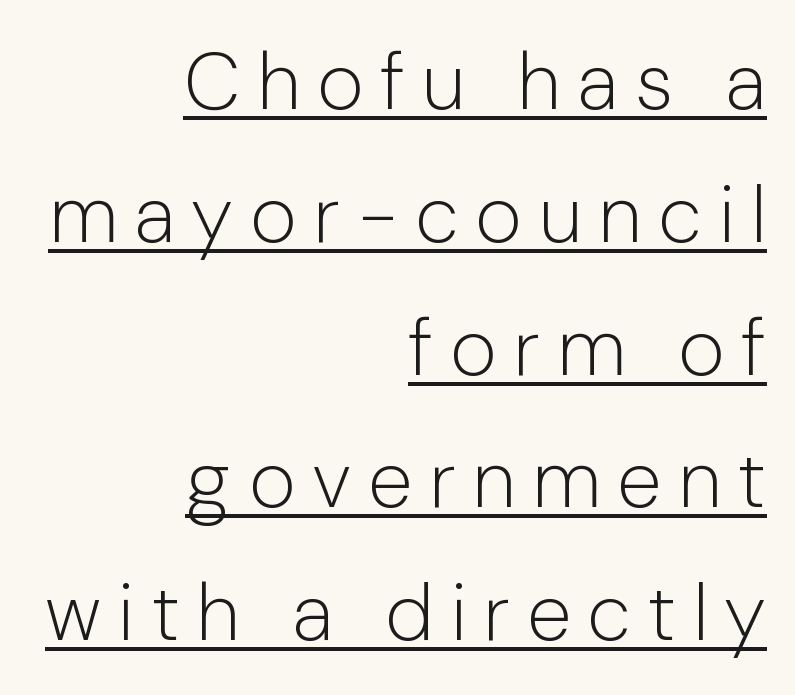
Q: Is the text bold? A: No.
Q: Is the text italic (slanted)? A: No, it is upright.
Q: Is the typeface a serif or a sans-serif typeface? A: Sans-serif.
Q: Is the text underlined? A: Yes.
Q: How is the paragraph aligned? A: Right-aligned.
Q: Is the spacing between letters normal or unusually wide? A: Unusually wide.
Q: Is the spacing between lines tight, normal or loose? A: Normal.
Q: Width (condensed, normal, or wide)? A: Normal.
Q: Stroke contrast? A: Low.
Q: x-height? A: Medium.
Q: Monospaced? A: No.
